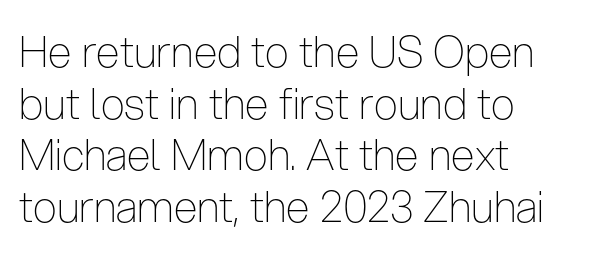
Leftover space on each line is placed entirely after the last word. Style check: upright. The weight would be labelled regular, book, light, or lighter still. You could call the tracking neutral — neither tight nor loose. The rendering uses natural spacing where letterforms have individual widths.
